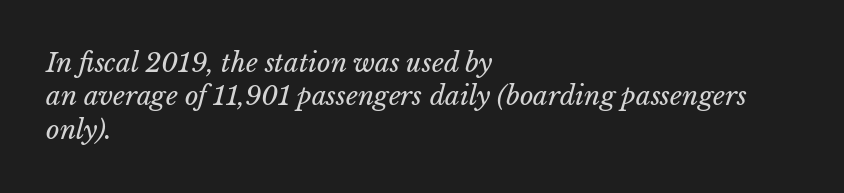
Q: Is the text bold? A: No.
Q: Is the text underlined? A: No.
Q: How is the paragraph aligned? A: Left-aligned.
Q: Is the spacing between letters normal or unusually wide? A: Normal.
Q: Is the spacing between lines tight, normal or loose? A: Normal.
